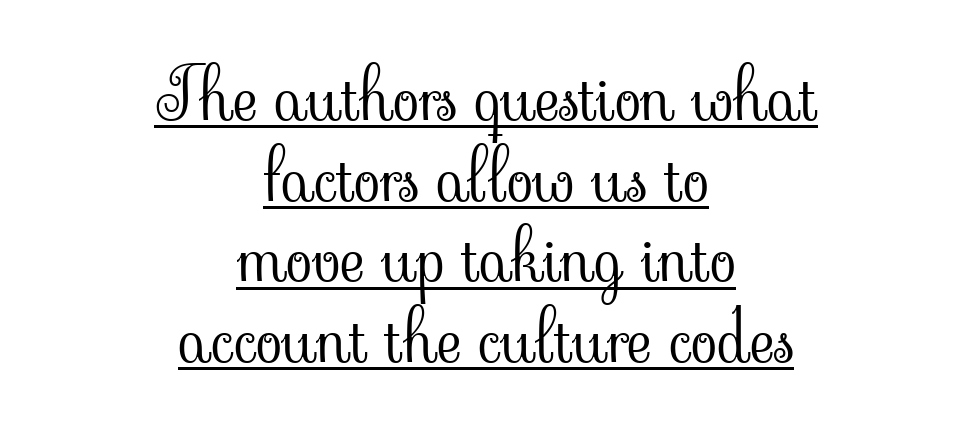
This is roman type, the default non-slanted kind. Are there feet on the stems? There are — it's a serif. No letter is thick-stroked: the sample isn't bold. Each letter keeps its own natural width here, so spacing adapts to shape.
